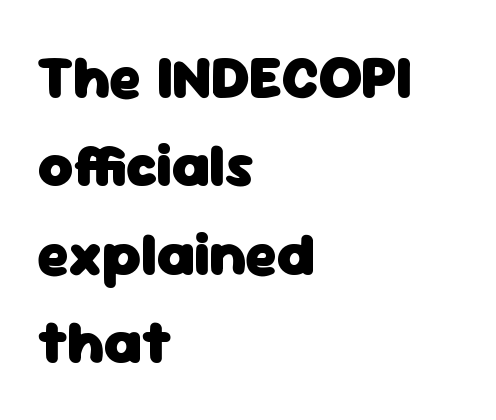
The image shows 61 px heavy sans-serif type, upright; set left-aligned, normal line spacing (1.45x), normal letter spacing, not underlined; low stroke contrast and a medium x-height.
